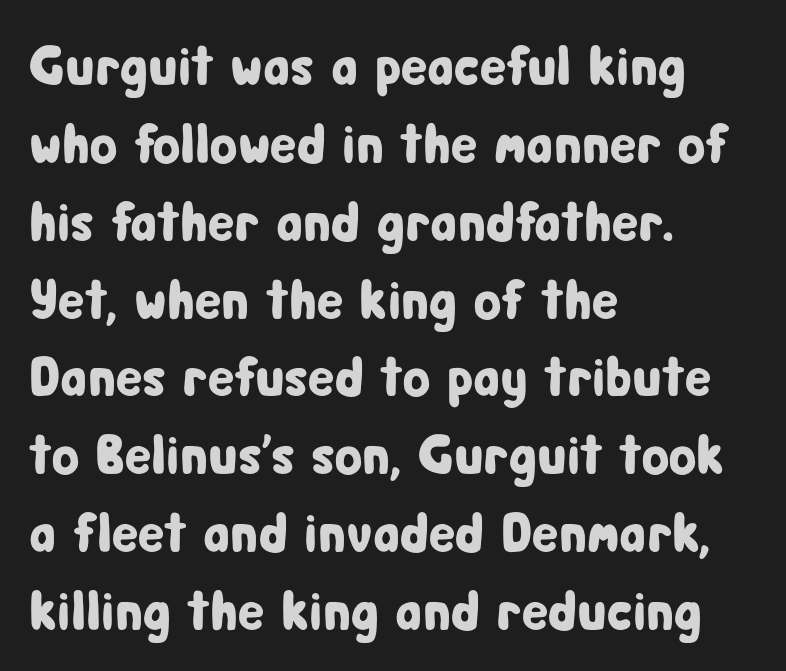
The image shows 56 px condensed sans-serif type, upright; set left-aligned, normal line spacing (1.39x), normal letter spacing, not underlined; low stroke contrast and a medium x-height.
